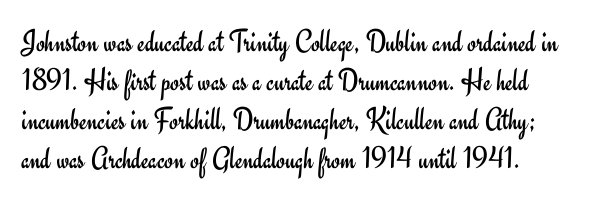
Q: Is the text bold? A: No.
Q: Is the text italic (slanted)? A: Yes.
Q: Is the typeface a serif or a sans-serif typeface? A: Sans-serif.
Q: Is the text underlined? A: No.
Q: Is the spacing between letters normal or unusually wide? A: Normal.
Q: Width (condensed, normal, or wide)? A: Normal.
Q: Stroke contrast? A: Low.
Q: x-height? A: Small.
Q: Monospaced? A: No.
